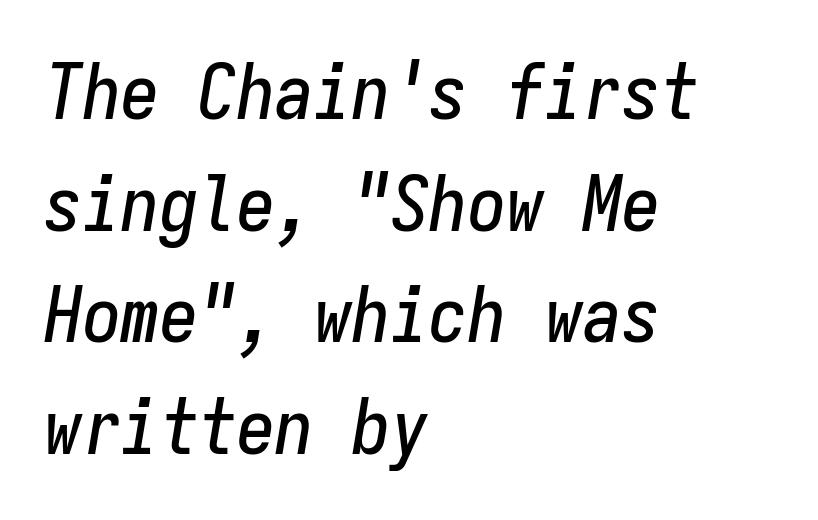
{"italic": "yes", "lean": "right", "slant_degrees": 9, "width": "condensed", "stroke_contrast": "low", "x_height": "medium", "monospaced": "yes", "underline": "no", "align": "left", "line_spacing": "normal", "line_spacing_ratio": 1.45, "letter_spacing": "normal", "letter_spacing_em": 0.0, "glyph_px": 77}
